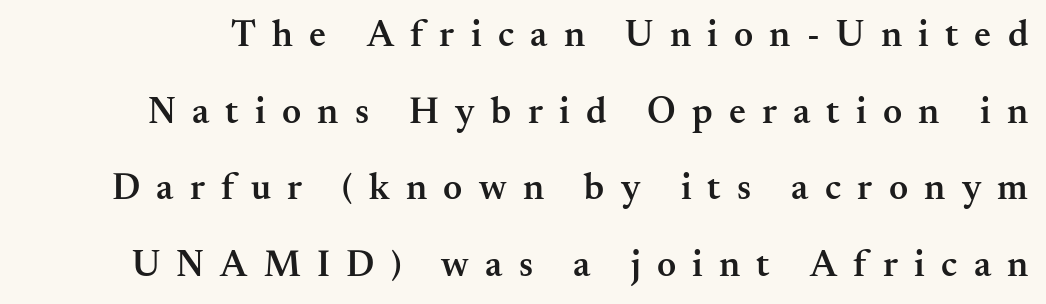
The image shows 37 px semibold serif type, upright; set loose line spacing (2.07x), unusually wide letter spacing (+0.44 em), not underlined; medium stroke contrast and a small x-height.
